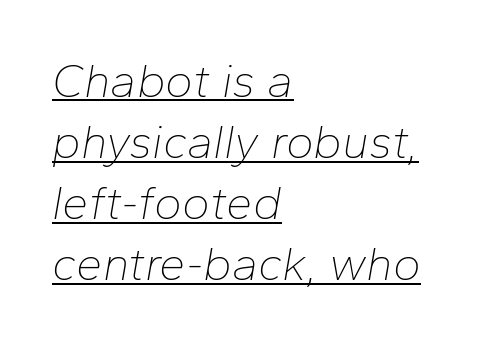
{"italic": "yes", "lean": "right", "slant_degrees": 10, "bold": "no", "weight": "thin", "width": "normal", "stroke_contrast": "low", "x_height": "medium", "monospaced": "no", "underline": "yes", "align": "left", "line_spacing": "normal", "line_spacing_ratio": 1.3, "letter_spacing": "normal", "letter_spacing_em": 0.0, "glyph_px": 47}
